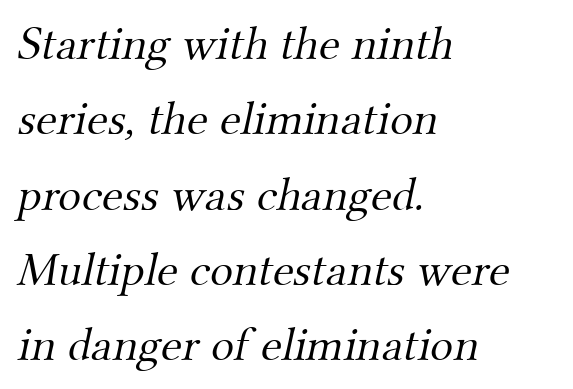
The image shows 48 px light serif type; set left-aligned, normal line spacing (1.57x), normal letter spacing, not underlined; medium stroke contrast and a small x-height.
